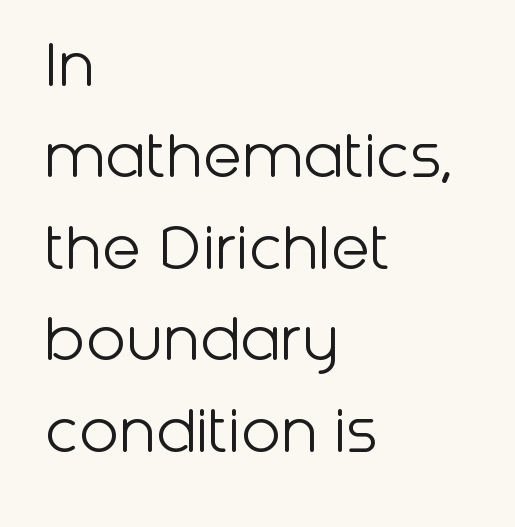
Observe the ordinary spacing: letters are neighbours, not strangers. Style check: upright. A bare baseline throughout the passage. Short and long lines alike share a common starting point at left.
